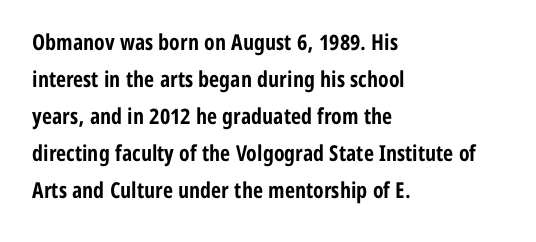
Q: Is the text bold? A: Yes.
Q: Is the text italic (slanted)? A: No, it is upright.
Q: Is the text underlined? A: No.
Q: How is the paragraph aligned? A: Left-aligned.
Q: Is the spacing between letters normal or unusually wide? A: Normal.
Q: Is the spacing between lines tight, normal or loose? A: Normal.
